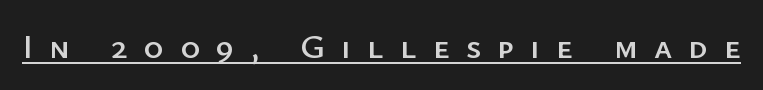
Q: Is the text italic (slanted)? A: No, it is upright.
Q: Is the typeface a serif or a sans-serif typeface? A: Sans-serif.
Q: Is the text underlined? A: Yes.
Q: Is the spacing between letters normal or unusually wide? A: Unusually wide.
Q: Width (condensed, normal, or wide)? A: Normal.
Q: Stroke contrast? A: Low.
Q: x-height? A: Medium.
Q: Monospaced? A: No.
